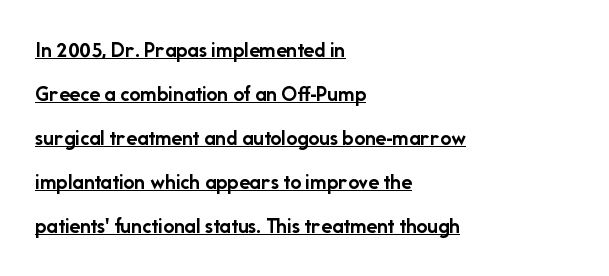
Q: Is the text bold? A: Yes.
Q: Is the text italic (slanted)? A: No, it is upright.
Q: Is the text underlined? A: Yes.
Q: How is the paragraph aligned? A: Left-aligned.
Q: Is the spacing between letters normal or unusually wide? A: Normal.
Q: Is the spacing between lines tight, normal or loose? A: Loose.
